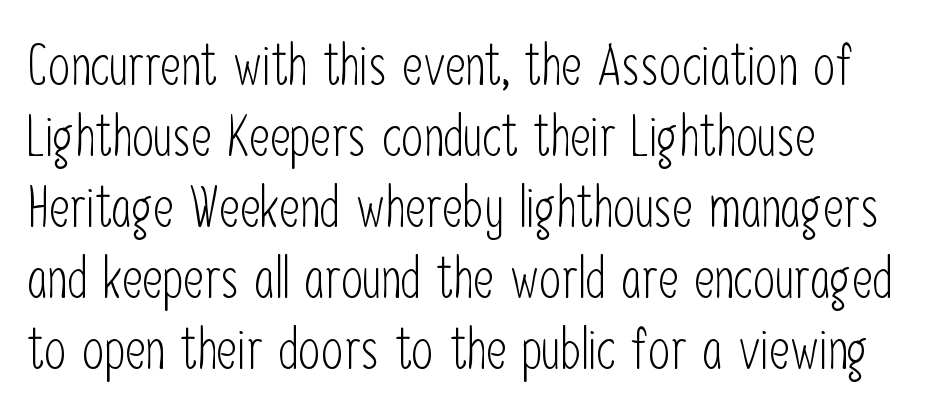
The line texture is even and compact thanks to regular tracking. Line beginnings align vertically; line endings do not. The typesetting does not lean heavy: it is not bold. The rows are spaced the way most documents space them.
